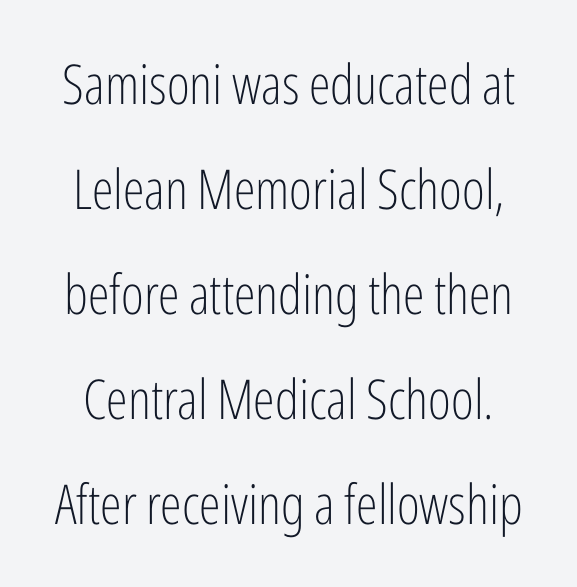
Q: Is the text bold? A: No.
Q: Is the text italic (slanted)? A: No, it is upright.
Q: Is the typeface a serif or a sans-serif typeface? A: Sans-serif.
Q: Is the text underlined? A: No.
Q: Is the spacing between letters normal or unusually wide? A: Normal.
Q: Is the spacing between lines tight, normal or loose? A: Loose.
Q: Width (condensed, normal, or wide)? A: Condensed.
Q: Stroke contrast? A: Low.
Q: x-height? A: Medium.
Q: Monospaced? A: No.
